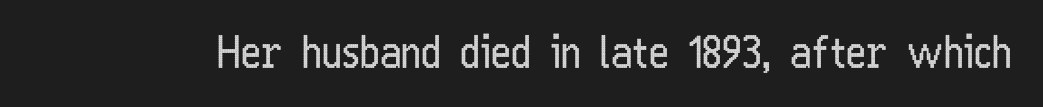
Q: Is the text bold? A: No.
Q: Is the text italic (slanted)? A: No, it is upright.
Q: Is the typeface a serif or a sans-serif typeface? A: Sans-serif.
Q: Is the text underlined? A: No.
Q: Is the spacing between letters normal or unusually wide? A: Normal.
Q: Width (condensed, normal, or wide)? A: Condensed.
Q: Stroke contrast? A: Low.
Q: x-height? A: Medium.
Q: Monospaced? A: No.
